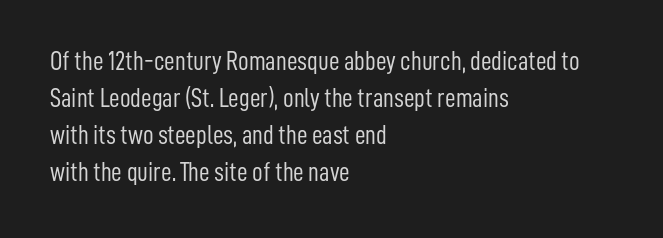
Rule under the text: the space is simply empty. The tracking reads as untouched default to a designer's eye. Compared with a typical body face, this is equally light or lighter still. A student would call this left alignment; a typographer would say flush left, rag right. The rows are spaced the way most documents space them.
